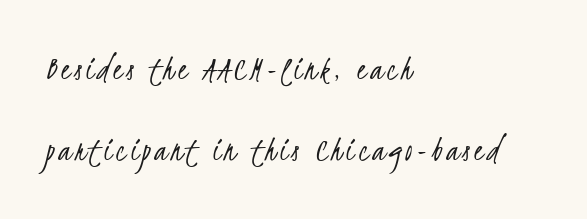
A student would call this left alignment; a typographer would say flush left, rag right. The characters are drawn with everyday or finer stroke widths. Note the varied advance widths — an 'i' is clearly narrower than an 'm'. The baseline area is clear. Leading is clearly above the norm, producing a sparse column. The font family rendered here belongs to the sans-serif group.
